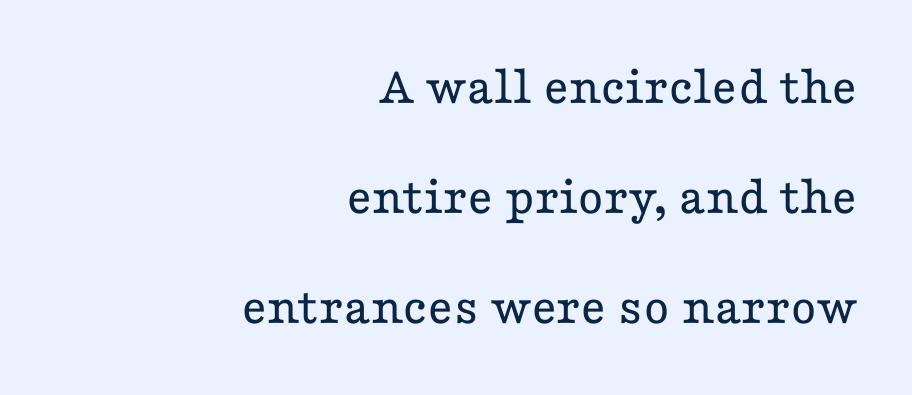
I'd call this a serif setting — the letters wear small feet. These lines were composed using upright roman letters. This block would shrink considerably if given ordinary leading; it's expanded now. Rule under the text: the space is simply empty.
